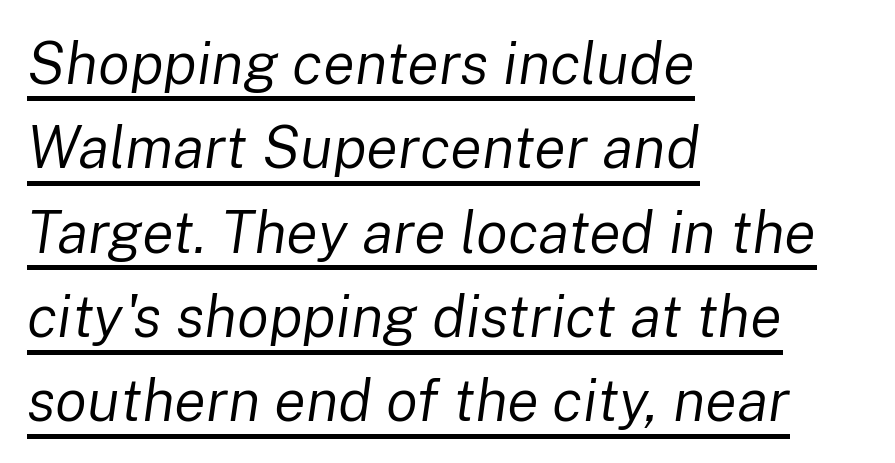
Q: Is the text bold? A: No.
Q: Is the text italic (slanted)? A: Yes, it leans right by about 8 degrees.
Q: Is the text underlined? A: Yes.
Q: How is the paragraph aligned? A: Left-aligned.
Q: Is the spacing between letters normal or unusually wide? A: Normal.
Q: Is the spacing between lines tight, normal or loose? A: Normal.
Q: Width (condensed, normal, or wide)? A: Normal.
Q: Stroke contrast? A: Low.
Q: x-height? A: Medium.
Q: Monospaced? A: No.
